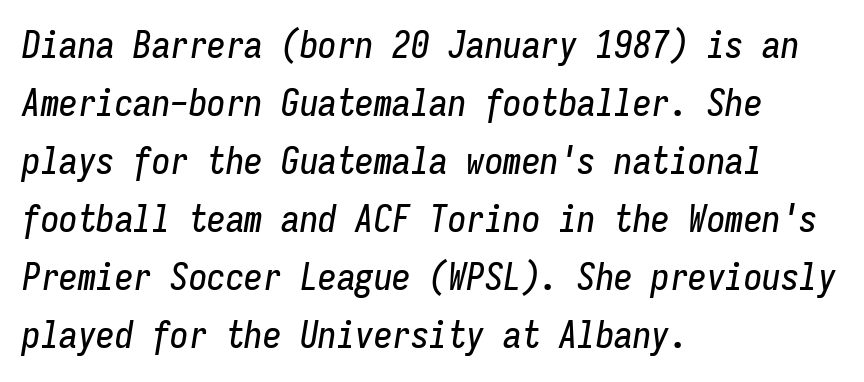
{"italic": "yes", "lean": "right", "slant_degrees": 9, "width": "condensed", "stroke_contrast": "low", "x_height": "medium", "monospaced": "yes", "underline": "no", "align": "left", "line_spacing": "normal", "line_spacing_ratio": 1.57, "letter_spacing": "normal", "letter_spacing_em": 0.0, "glyph_px": 37}
